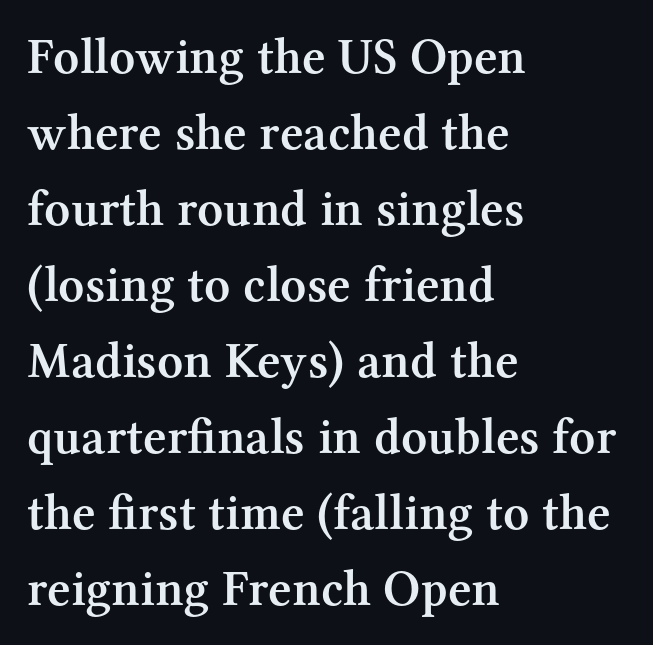
{"serif": "yes", "italic": "no", "bold": "semi", "weight": "semibold", "width": "normal", "stroke_contrast": "medium", "x_height": "medium", "monospaced": "no", "underline": "no", "align": "left", "line_spacing": "normal", "line_spacing_ratio": 1.49, "letter_spacing": "normal", "letter_spacing_em": 0.0, "glyph_px": 51}
